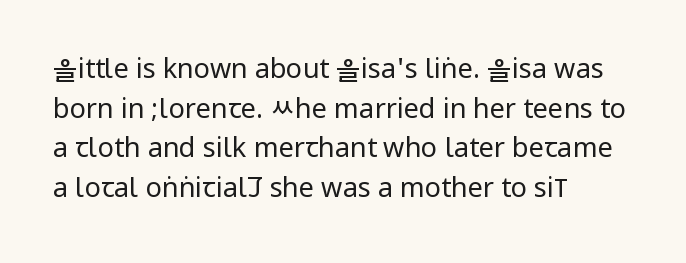
{"italic": "no", "bold": "no", "underline": "no", "align": "left", "line_spacing": "normal", "line_spacing_ratio": 1.47, "letter_spacing": "normal", "letter_spacing_em": 0.0, "glyph_px": 27}
